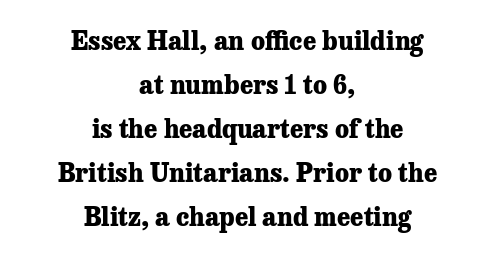
The image shows 25 px bold type, upright; set centered, line spacing 1.76x, normal letter spacing, not underlined.
